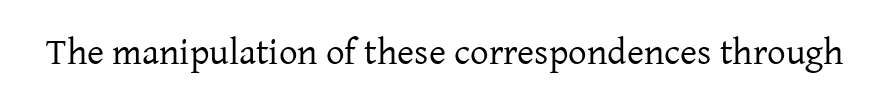
A typesetter would call this zero additional tracking. No chunkiness to these letters — they're not bold. Ordinary non-slanted type is in use. Type style note: has serifs.
